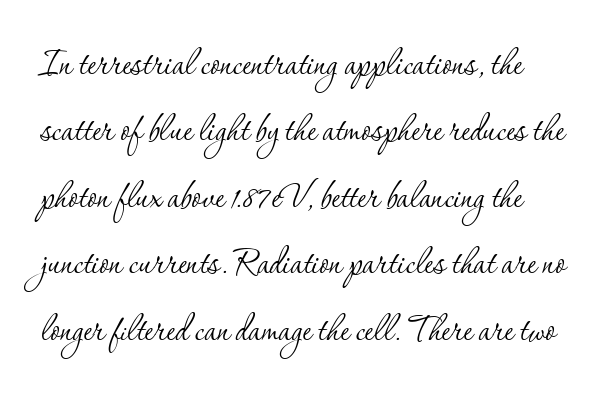
{"serif": "yes", "bold": "no", "weight": "thin", "width": "normal", "stroke_contrast": "low", "x_height": "small", "monospaced": "no", "underline": "no", "line_spacing": "normal", "line_spacing_ratio": 1.51, "letter_spacing": "normal", "letter_spacing_em": 0.0, "glyph_px": 44}
